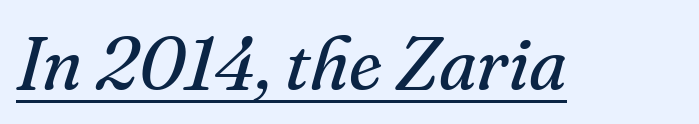
The image shows 74 px regular-weight serif type, italic (leaning right); set normal letter spacing, underlined; medium stroke contrast and a small x-height.
